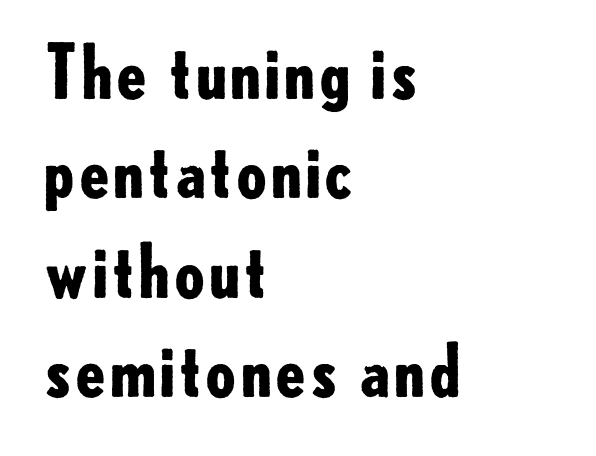
You can tell it's not italic because the verticals are truly vertical. Notice how thick the strokes are: this is what a full bold looks like. Nothing unusual about the tracking: characters are spaced as the font intends. These lines stack with their left ends in a neat column. This rendering employs a face without finishing strokes, i.e., a sans-serif. A bare baseline throughout the passage.
